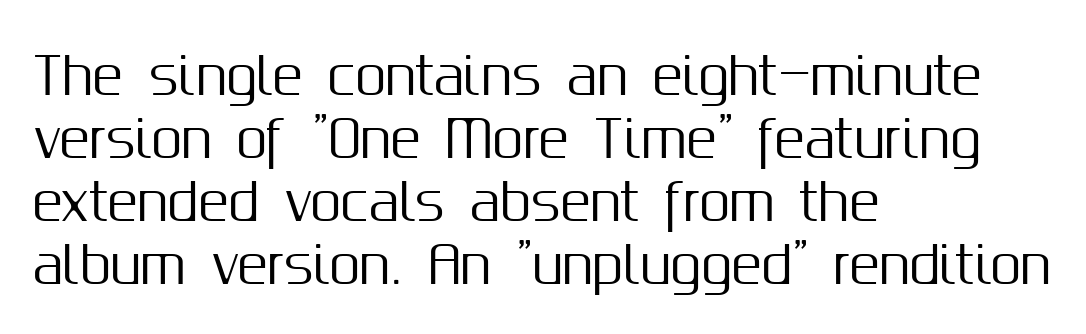
Words appear dense and cohesive because spacing is normal. Looks like regular typesetting: each glyph gets only the width it needs. Short and long lines alike share a common starting point at left. The face used here is a sans, in the tradition of grotesques and geometrics. Check the space under the baseline: it is left empty. No italicization has been applied; the sample stays upright.
